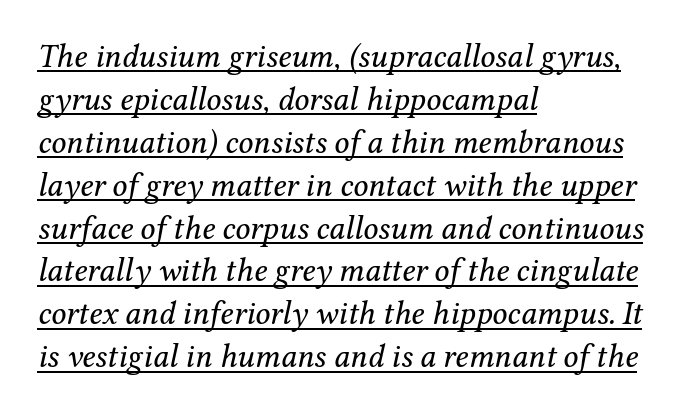
The image shows 33 px regular-weight serif type, italic (leaning right); set left-aligned, normal line spacing (1.3x), normal letter spacing, underlined; medium stroke contrast and a medium x-height.
